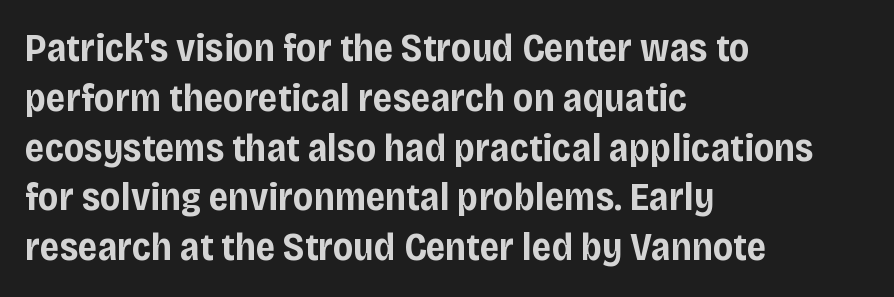
Q: Is the text bold? A: Yes.
Q: Is the text italic (slanted)? A: No, it is upright.
Q: Is the typeface a serif or a sans-serif typeface? A: Sans-serif.
Q: Is the text underlined? A: No.
Q: How is the paragraph aligned? A: Left-aligned.
Q: Is the spacing between letters normal or unusually wide? A: Normal.
Q: Is the spacing between lines tight, normal or loose? A: Normal.
Q: Width (condensed, normal, or wide)? A: Normal.
Q: Stroke contrast? A: Low.
Q: x-height? A: Large.
Q: Monospaced? A: No.
